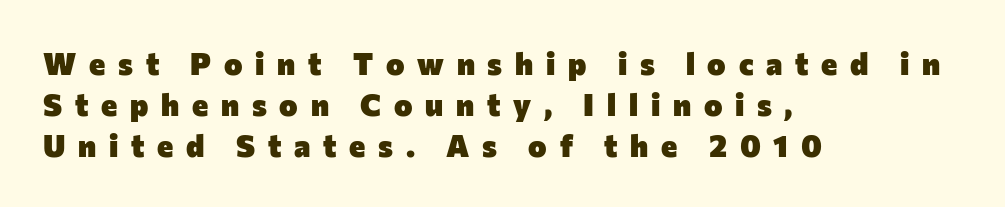
Q: Is the text bold? A: Yes.
Q: Is the text italic (slanted)? A: No, it is upright.
Q: Is the typeface a serif or a sans-serif typeface? A: Sans-serif.
Q: Is the text underlined? A: No.
Q: How is the paragraph aligned? A: Left-aligned.
Q: Is the spacing between letters normal or unusually wide? A: Unusually wide.
Q: Is the spacing between lines tight, normal or loose? A: Normal.
Q: Width (condensed, normal, or wide)? A: Normal.
Q: Stroke contrast? A: Low.
Q: x-height? A: Medium.
Q: Monospaced? A: No.
